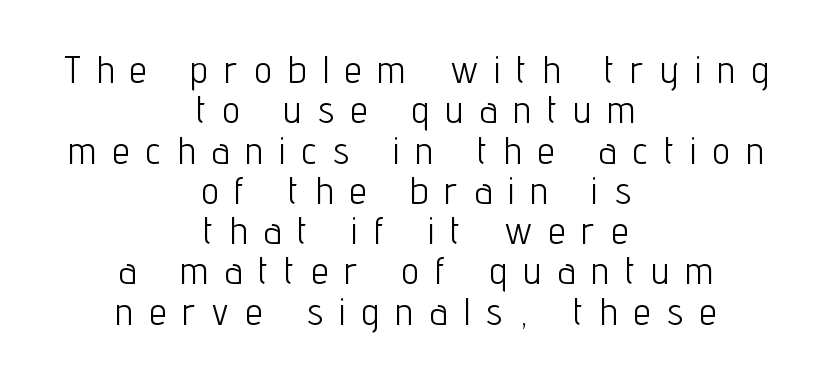
{"serif": "no", "italic": "no", "bold": "no", "weight": "light", "width": "condensed", "stroke_contrast": "low", "x_height": "medium", "monospaced": "no", "underline": "no", "align": "center", "line_spacing": "tight", "line_spacing_ratio": 1.06, "letter_spacing": "wide", "letter_spacing_em": 0.45, "glyph_px": 38}
